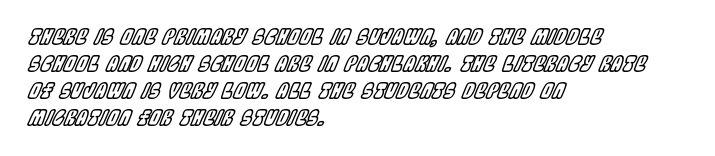
Q: Is the text italic (slanted)? A: Yes, it leans right by about 22 degrees.
Q: Is the text underlined? A: No.
Q: How is the paragraph aligned? A: Left-aligned.
Q: Is the spacing between letters normal or unusually wide? A: Normal.
Q: Is the spacing between lines tight, normal or loose? A: Normal.
